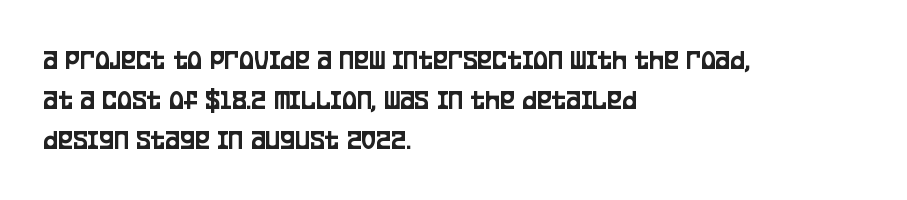
The image shows 28 px condensed sans-serif type, upright; set left-aligned, normal line spacing (1.42x), normal letter spacing, not underlined; low stroke contrast and a large x-height.
